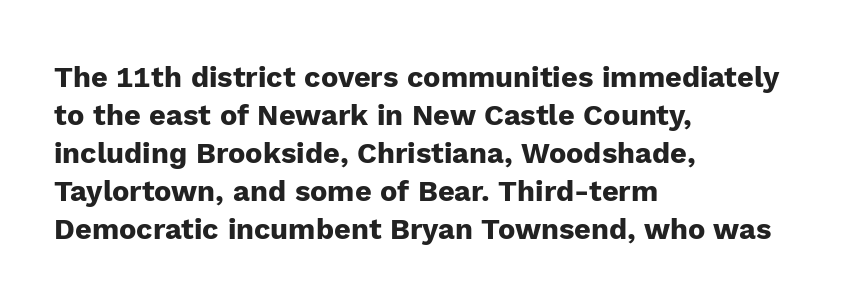
Q: Is the text bold? A: Yes.
Q: Is the text italic (slanted)? A: No, it is upright.
Q: Is the typeface a serif or a sans-serif typeface? A: Sans-serif.
Q: Is the text underlined? A: No.
Q: How is the paragraph aligned? A: Left-aligned.
Q: Is the spacing between letters normal or unusually wide? A: Normal.
Q: Is the spacing between lines tight, normal or loose? A: Normal.
Q: Width (condensed, normal, or wide)? A: Normal.
Q: Stroke contrast? A: Low.
Q: x-height? A: Medium.
Q: Monospaced? A: No.
